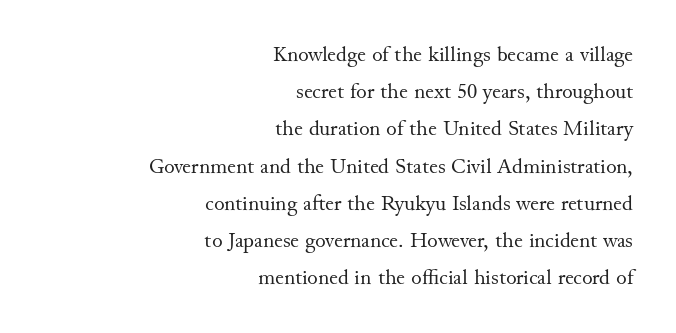
Q: Is the text bold? A: No.
Q: Is the text italic (slanted)? A: No, it is upright.
Q: Is the text underlined? A: No.
Q: How is the paragraph aligned? A: Right-aligned.
Q: Is the spacing between letters normal or unusually wide? A: Normal.
Q: Is the spacing between lines tight, normal or loose? A: Normal.
